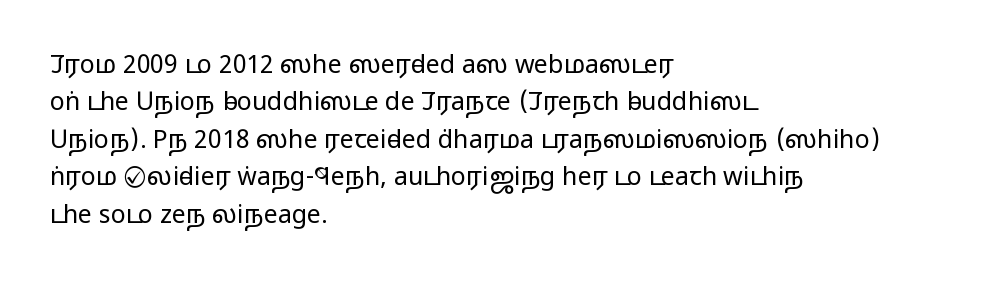
{"italic": "no", "bold": "no", "underline": "no", "align": "left", "line_spacing": "normal", "line_spacing_ratio": 1.5, "letter_spacing": "normal", "letter_spacing_em": 0.0, "glyph_px": 25}
